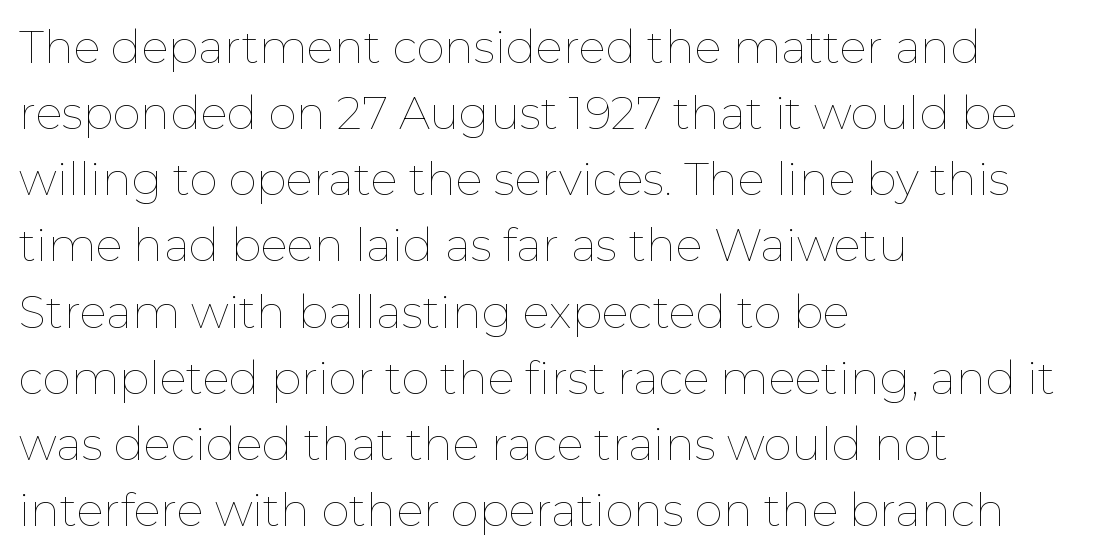
The image shows 45 px thin type, upright; set left-aligned, normal line spacing (1.47x), normal letter spacing, not underlined; low stroke contrast and a medium x-height.
